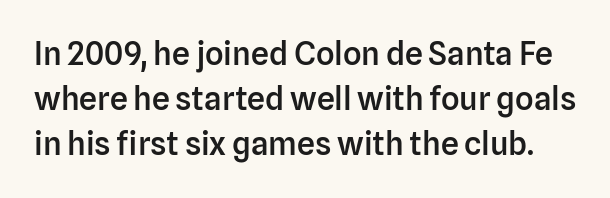
Caption: semibold face, moderately heavy strokes. The designer left line spacing at the default. Each letter's strokes conclude bluntly, with no projecting serifs. Bare-footed words on every line. Does extra space separate the letters? No, they use regular spacing. The passage shown is typed in a proportional face where columns would drift.
